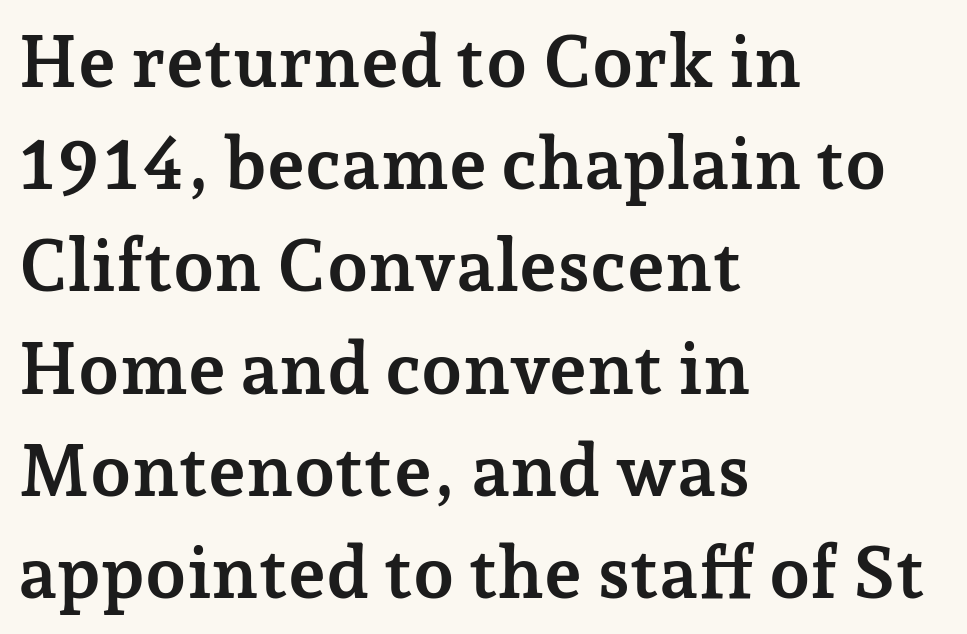
The image shows 73 px semibold serif type, upright; set left-aligned, normal line spacing (1.4x), normal letter spacing, not underlined; low stroke contrast and a medium x-height.
